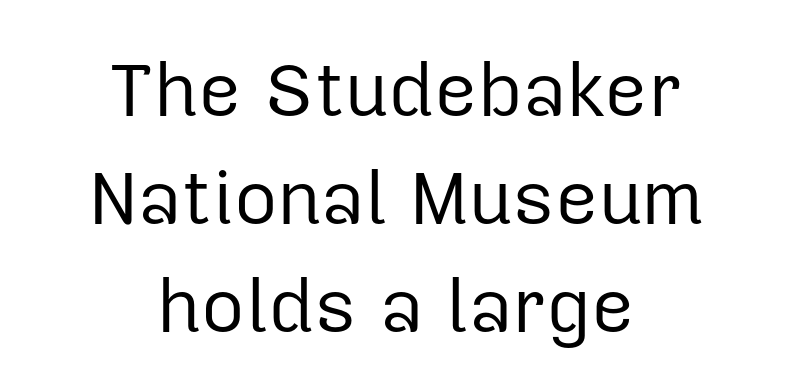
{"serif": "no", "italic": "no", "bold": "no", "weight": "regular", "width": "normal", "stroke_contrast": "low", "x_height": "medium", "monospaced": "no", "underline": "no", "align": "center", "line_spacing": "normal", "line_spacing_ratio": 1.44, "letter_spacing": "normal", "letter_spacing_em": 0.0, "glyph_px": 75}
